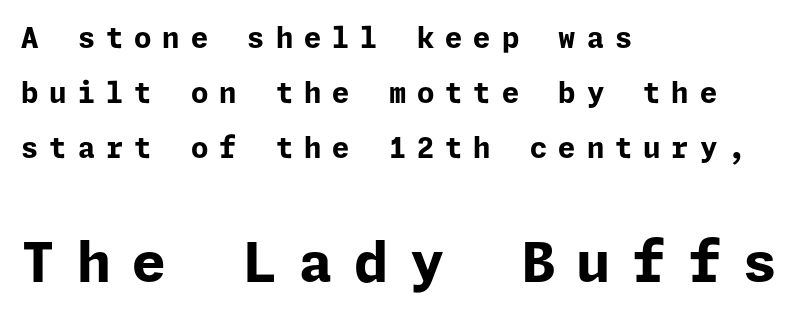
The image shows 55 px bold sans-serif type, upright; set left-aligned, loose line spacing (1.97x), unusually wide letter spacing (+0.39 em), not underlined; the second (bottom) block is 1.96x larger; low stroke contrast and a medium x-height.
